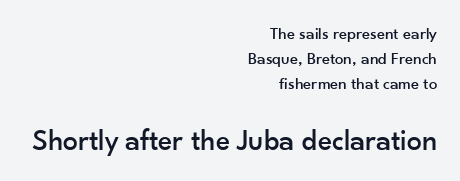
Q: Is the text italic (slanted)? A: No, it is upright.
Q: Is the typeface a serif or a sans-serif typeface? A: Sans-serif.
Q: Is the text underlined? A: No.
Q: How is the paragraph aligned? A: Right-aligned.
Q: Is the spacing between letters normal or unusually wide? A: Normal.
Q: Is the spacing between lines tight, normal or loose? A: Normal.
Q: Which block of text is set in a larger size, the first (top) or the second (bottom)? A: The second (bottom) one.
Q: Width (condensed, normal, or wide)? A: Normal.
Q: Stroke contrast? A: Low.
Q: x-height? A: Small.
Q: Monospaced? A: No.
